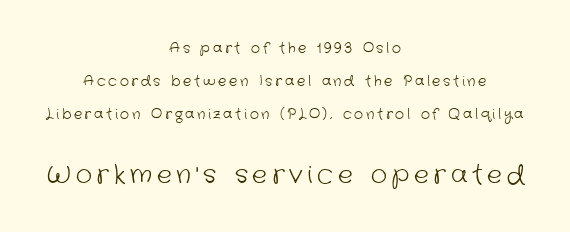
Q: Is the text bold? A: No.
Q: Is the text underlined? A: No.
Q: How is the paragraph aligned? A: Centered.
Q: Is the spacing between lines tight, normal or loose? A: Loose.
Q: Which block of text is set in a larger size, the first (top) or the second (bottom)? A: The second (bottom) one.
